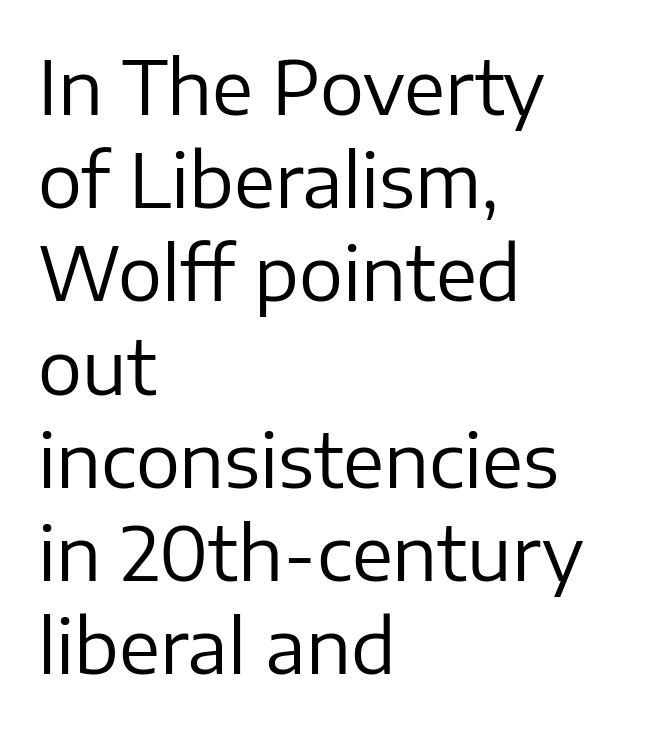
The image shows 74 px regular-weight sans-serif type, upright; set left-aligned, normal line spacing (1.26x), normal letter spacing, not underlined; low stroke contrast and a medium x-height.
